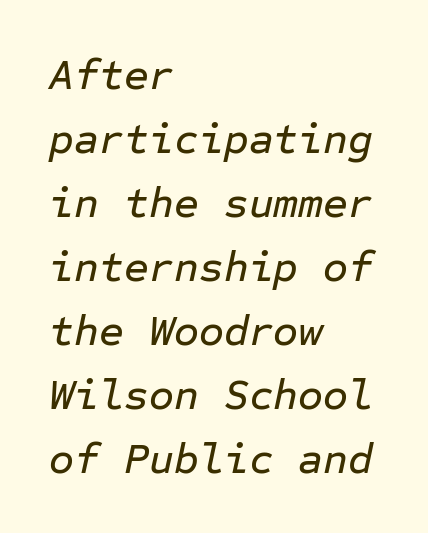
Q: Is the text italic (slanted)? A: Yes, it leans right by about 12 degrees.
Q: Is the text underlined? A: No.
Q: How is the paragraph aligned? A: Left-aligned.
Q: Is the spacing between letters normal or unusually wide? A: Normal.
Q: Is the spacing between lines tight, normal or loose? A: Normal.
Q: Width (condensed, normal, or wide)? A: Normal.
Q: Stroke contrast? A: Low.
Q: x-height? A: Medium.
Q: Monospaced? A: Yes.
